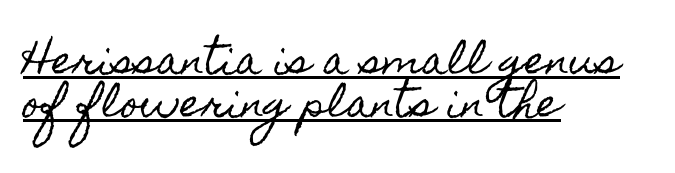
Here the glyphs are tracked normally, forming tight word shapes. The glyphs are accompanied by a horizontal stroke just below them. Caption: multi-line text, flush left, ragged right. Quick note: interline space is minimal. A typesetter would call this proportional, since set widths differ per character.
